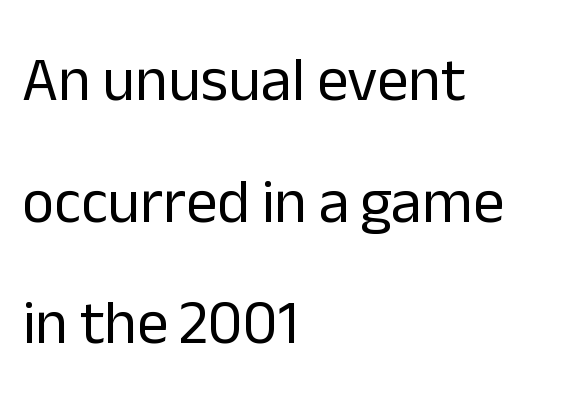
The face used here is a sans, in the tradition of grotesques and geometrics. All the whitespace from short lines collects on the right. A typesetter would call this proportional, since set widths differ per character. Any mark beneath the type? The region is blank. Stroke mass is kept to a normal reading level or below. Horizontal bands of white between lines are thick stripes.
